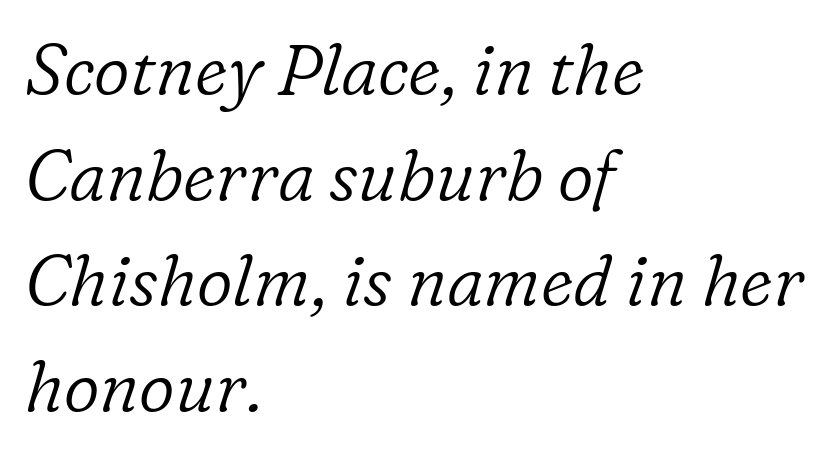
The image shows 70 px light serif type, italic (leaning right); set left-aligned, normal line spacing (1.51x), normal letter spacing, not underlined; low stroke contrast and a medium x-height.
